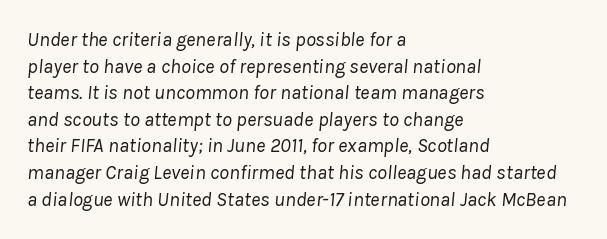
The paragraph has a hard left edge and a soft right edge. The rendering uses a moderate line-height, typical for paragraphs. The font's italic variant was chosen for this text. Standard letterfit; no display-style spreading of the glyphs. Weight: regular or lighter.
